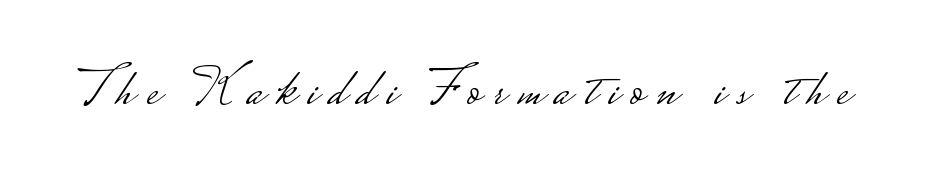
Q: Is the text bold? A: No.
Q: Is the text italic (slanted)? A: Yes.
Q: Is the typeface a serif or a sans-serif typeface? A: Sans-serif.
Q: Is the text underlined? A: No.
Q: Is the spacing between letters normal or unusually wide? A: Unusually wide.
Q: Width (condensed, normal, or wide)? A: Wide.
Q: Stroke contrast? A: Low.
Q: Monospaced? A: No.
